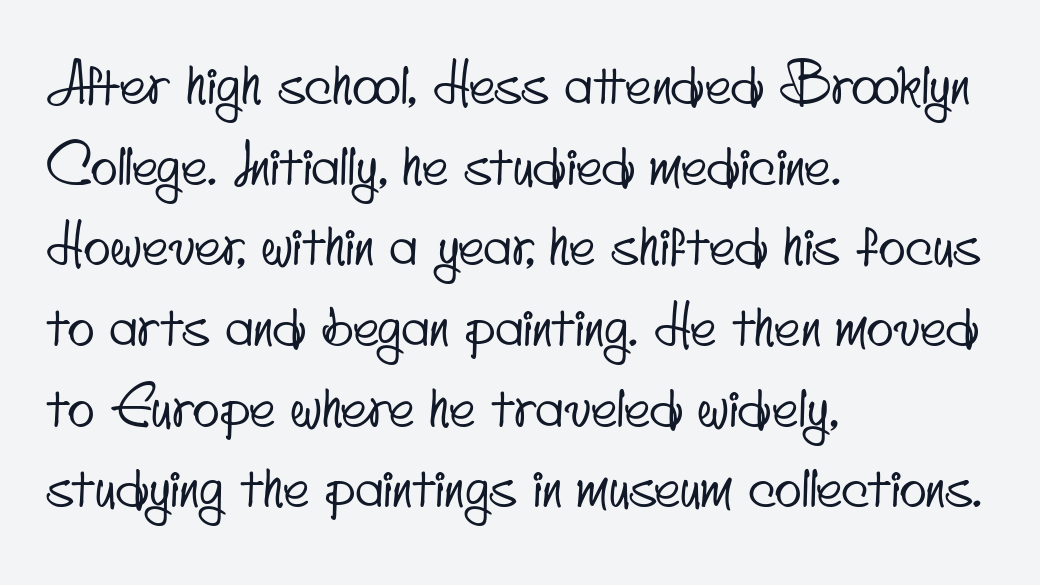
{"serif": "no", "width": "condensed", "stroke_contrast": "low", "x_height": "small", "monospaced": "no", "underline": "no", "align": "left", "line_spacing": "normal", "line_spacing_ratio": 1.44, "letter_spacing": "normal", "letter_spacing_em": 0.0, "glyph_px": 56}
